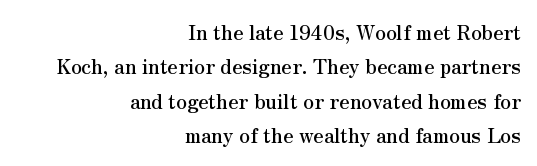
The image shows 20 px text type, upright; set right-aligned, line spacing 1.72x, normal letter spacing, not underlined.
